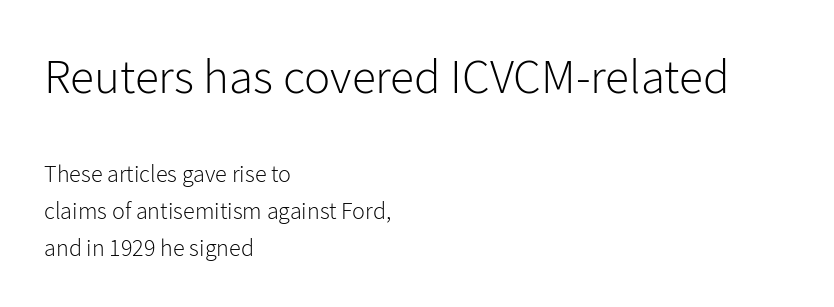
The image shows 49 px light sans-serif type, upright; set left-aligned, normal line spacing (1.53x), normal letter spacing, not underlined; the first (top) block is 2.04x larger; low stroke contrast and a medium x-height.
